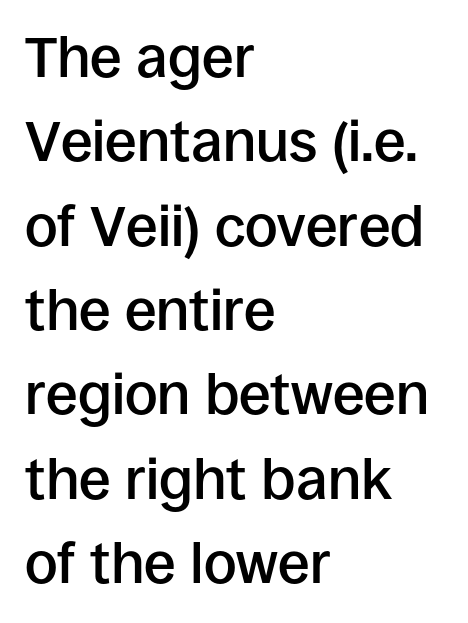
The passage is arranged the way most books set body copy — flush left. The foot of each line stays bare and open. How are the letters spaced? Ordinarily, with no added tracking. Regular leading. Note: no serifs on the glyphs.
